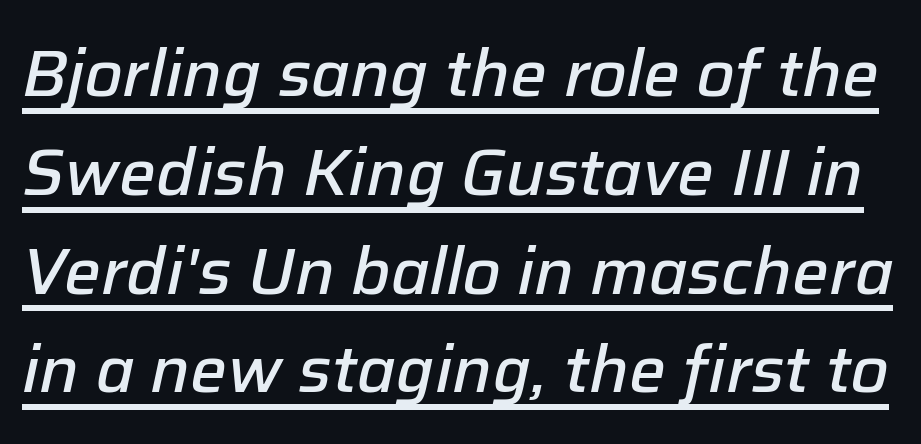
The image shows 65 px semibold type, italic (leaning right); set normal line spacing (1.52x), normal letter spacing, underlined; low stroke contrast and a medium x-height.
